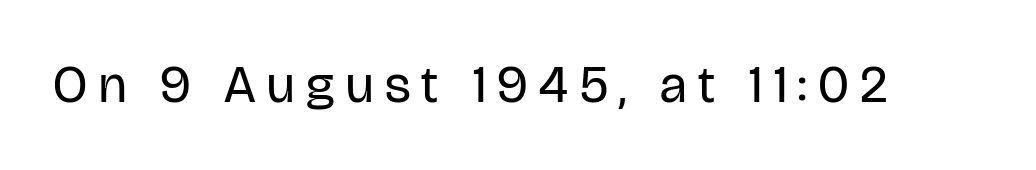
{"serif": "no", "italic": "no", "bold": "no", "weight": "regular", "width": "condensed", "stroke_contrast": "low", "x_height": "large", "monospaced": "no", "underline": "no", "letter_spacing": "wide", "letter_spacing_em": 0.22, "glyph_px": 52}
